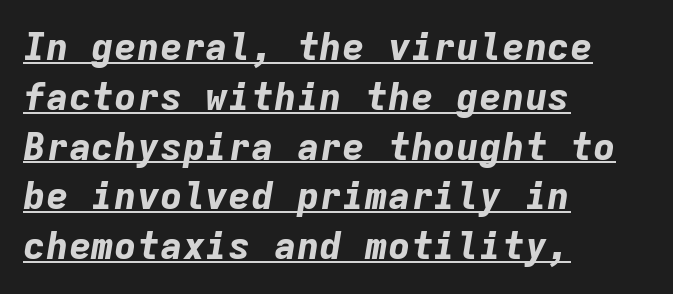
The image shows 38 px bold type, italic (leaning right), monospaced; set left-aligned, normal line spacing (1.31x), normal letter spacing, underlined; low stroke contrast and a medium x-height.
